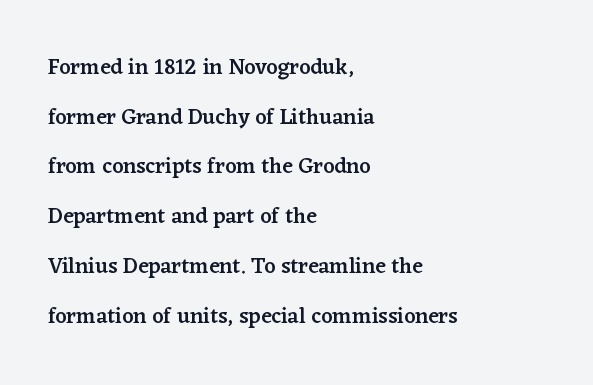
One glance says open: line gaps are wider than usual. How heavy is the stroke? Medium-heavy — a semibold, shy of bold. The setting favours the left margin, as ordinary paragraphs usually do. The string is rendered with underlining switched off. It's the straight-up-and-down kind of type. In terms of letterspacing, this is plain default setting.
